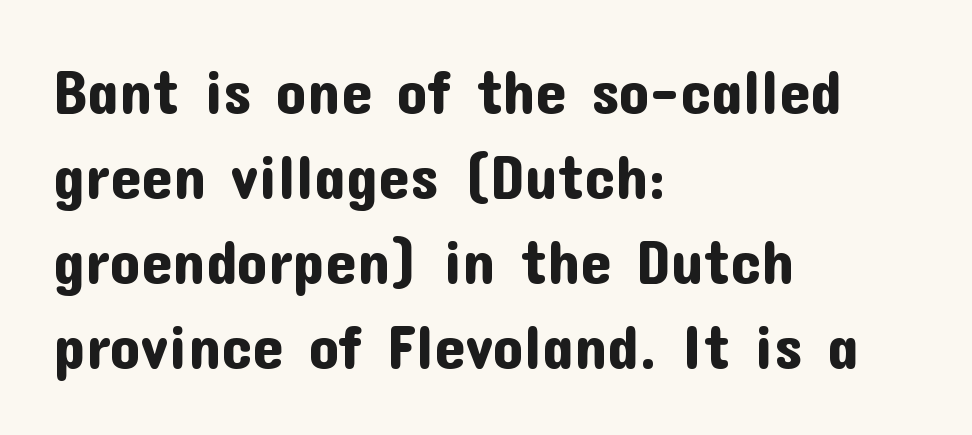
Line spacing here is normal. Every stem runs plumb, perpendicular to the baseline. Proportional: the letters do not fall into vertical columns. Here the glyphs are tracked normally, forming tight word shapes. The strip under each line holds only bare page. The setting favours the left margin, as ordinary paragraphs usually do.
